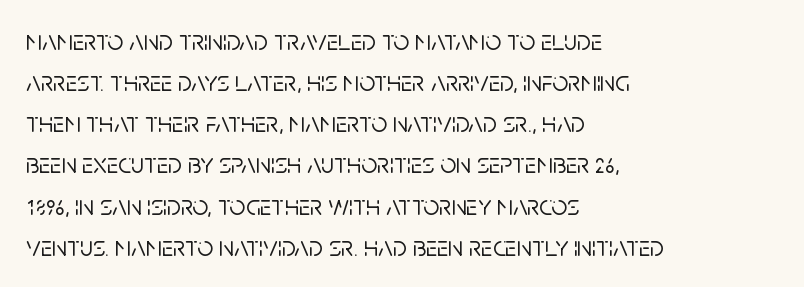
{"serif": "no", "italic": "no", "width": "normal", "stroke_contrast": "low", "x_height": "large", "monospaced": "no", "underline": "no", "align": "left", "line_spacing": "normal", "line_spacing_ratio": 1.47, "letter_spacing": "normal", "letter_spacing_em": 0.0, "glyph_px": 28}
